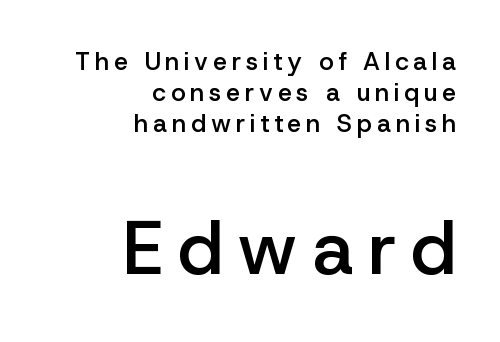
The image shows 75 px semibold sans-serif type, upright; set right-aligned, line spacing 1.24x, not underlined; the second (bottom) block is 3.0x larger; low stroke contrast and a medium x-height.
